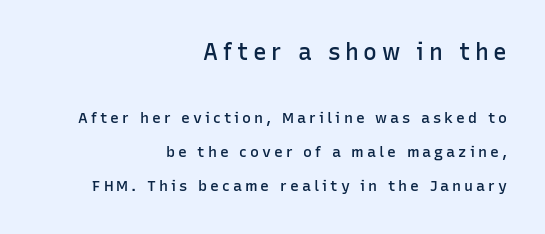
The image shows 23 px text type, upright; set right-aligned, loose line spacing (2.26x), unusually wide letter spacing (+0.2 em), not underlined; the first (top) block is 1.53x larger.
